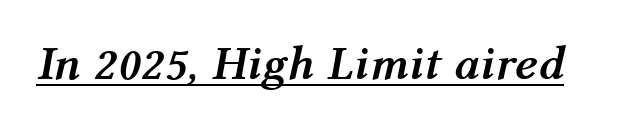
Observe the ordinary spacing: letters are neighbours, not strangers. You could not count columns in this text — the font is proportionally spaced. These lines carry a lot of weight — the face is fully bold. When letters slant like this, we call the style italic. The passage shown is underscored from start to finish.
